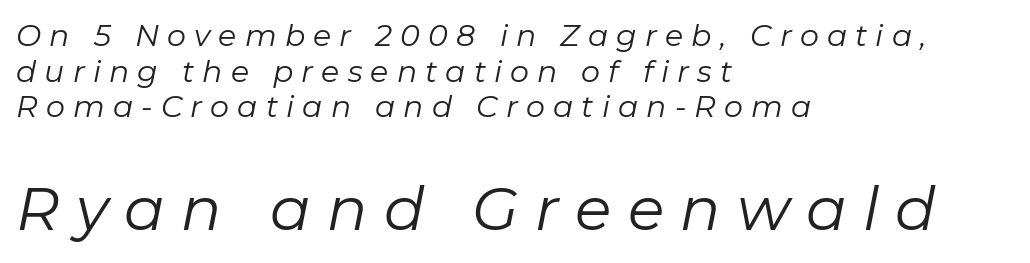
The characters are drawn with everyday or finer stroke widths. The lower block of text is set noticeably larger than the block above it. Looks like regular typesetting: each glyph gets only the width it needs. Compared with typical body copy, the letter spacing here is much looser. Yep, that's italic — everything's leaning.
